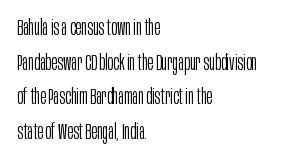
Which margin do the lines hug? The left one — the right edge is uneven. This is roman type, the default non-slanted kind. Summary of vertical rhythm: regular, with standard interline spacing. These glyphs show unthickened strokes, regular width or finer. The rendering keeps characters at their native spacing. The gap between lines stays unmarked.
